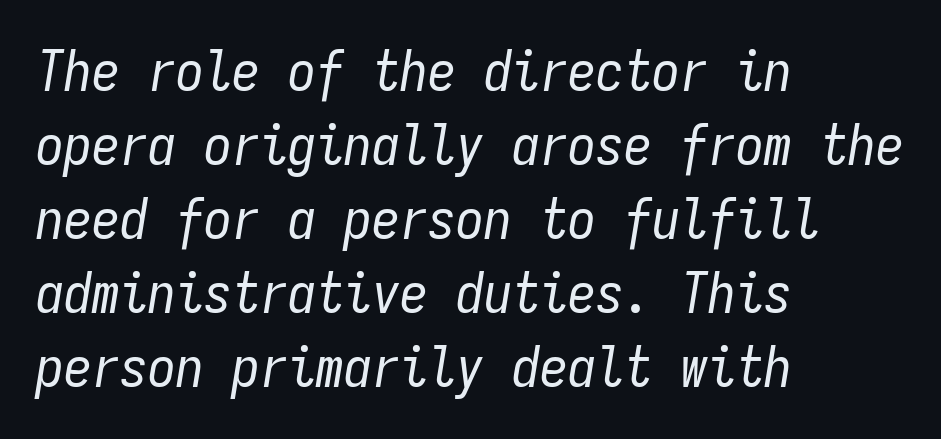
The strokes are not fattened; the text isn't bold. Observe the ordinary spacing: letters are neighbours, not strangers. Is there much room between lines? A standard amount, neither cramped nor airy. The rendering applies a slant to the glyphs. Honestly, there is no underline to notice here at all.
